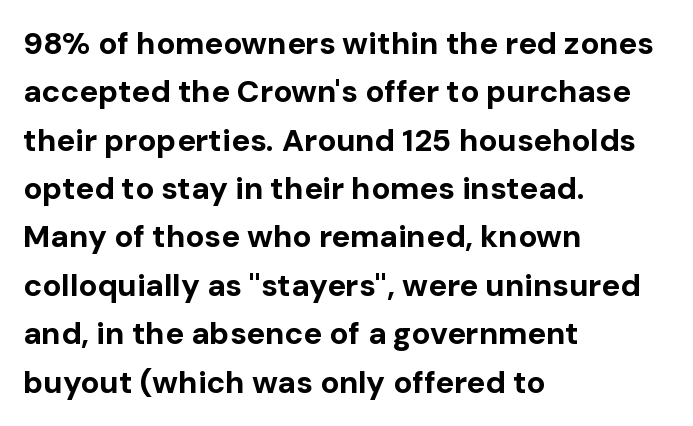
{"serif": "no", "italic": "no", "bold": "yes", "weight": "bold", "width": "normal", "stroke_contrast": "low", "x_height": "medium", "monospaced": "no", "underline": "no", "align": "left", "line_spacing": "normal", "line_spacing_ratio": 1.56, "letter_spacing": "normal", "letter_spacing_em": 0.0, "glyph_px": 31}
